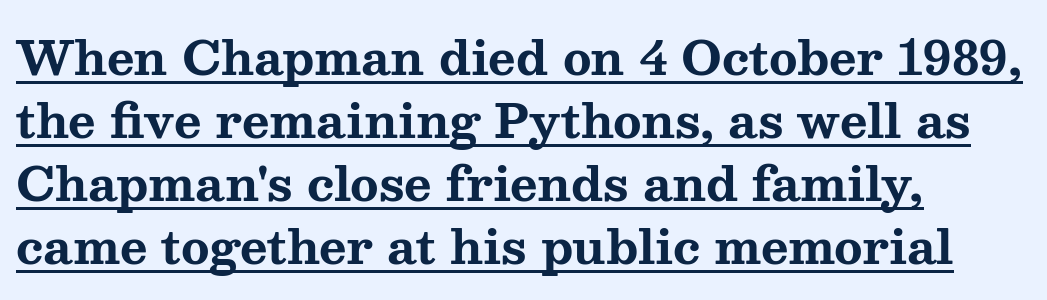
The text block is weighted toward the left margin, trailing off unevenly rightward. Each letter's strokes conclude with small projecting serifs. Italic? Not at all — the glyphs are vertical. In terms of letterspacing, this is plain default setting. Evenly set lines give the paragraph a standard silhouette. Emphasis by weight is at full strength: bold.
